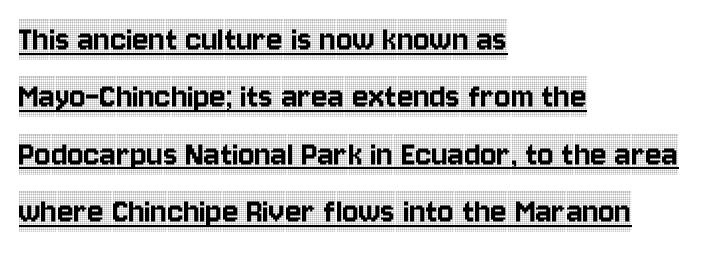
Q: Is the text italic (slanted)? A: No, it is upright.
Q: Is the typeface a serif or a sans-serif typeface? A: Serif.
Q: Is the text underlined? A: Yes.
Q: How is the paragraph aligned? A: Left-aligned.
Q: Is the spacing between letters normal or unusually wide? A: Normal.
Q: Is the spacing between lines tight, normal or loose? A: Normal.
Q: Width (condensed, normal, or wide)? A: Condensed.
Q: x-height? A: Large.
Q: Monospaced? A: No.
